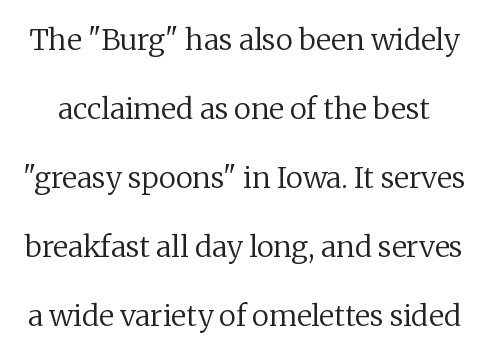
Q: Is the text bold? A: No.
Q: Is the text italic (slanted)? A: No, it is upright.
Q: Is the typeface a serif or a sans-serif typeface? A: Serif.
Q: Is the text underlined? A: No.
Q: Is the spacing between letters normal or unusually wide? A: Normal.
Q: Is the spacing between lines tight, normal or loose? A: Loose.
Q: Width (condensed, normal, or wide)? A: Normal.
Q: Stroke contrast? A: Low.
Q: x-height? A: Medium.
Q: Monospaced? A: No.
